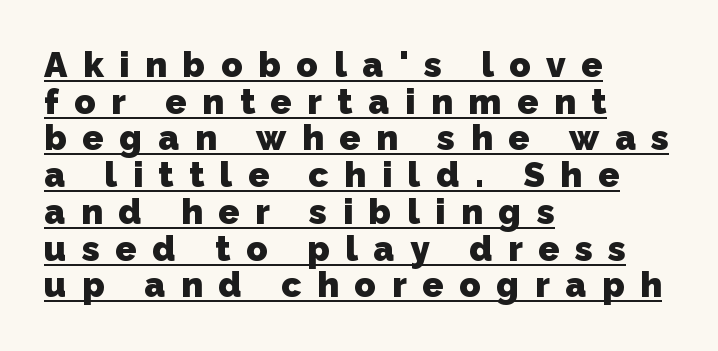
{"serif": "no", "bold": "yes", "weight": "heavy", "width": "normal", "stroke_contrast": "low", "x_height": "medium", "monospaced": "no", "underline": "yes", "align": "left", "line_spacing": "tight", "line_spacing_ratio": 1.05, "letter_spacing": "wide", "letter_spacing_em": 0.45, "glyph_px": 35}
